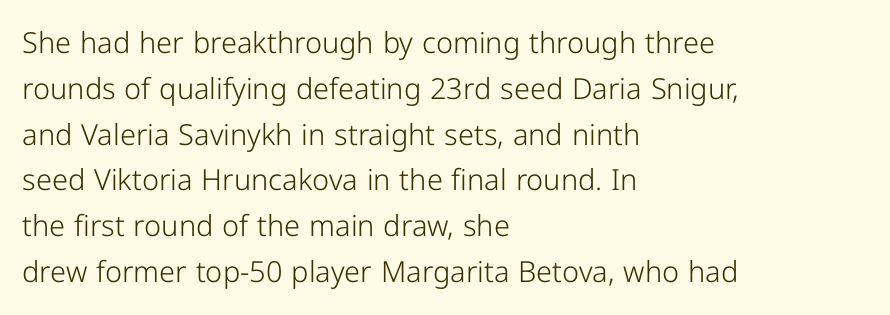
A typesetter would call this proportional, since set widths differ per character. This sample keeps an unexceptional amount of space between lines. The face used here is rendered with its standard letterfit. Where is the straight margin? On the left. The typeface chosen for these lines omits serifs. Unbolded letterforms with no extra heft.
